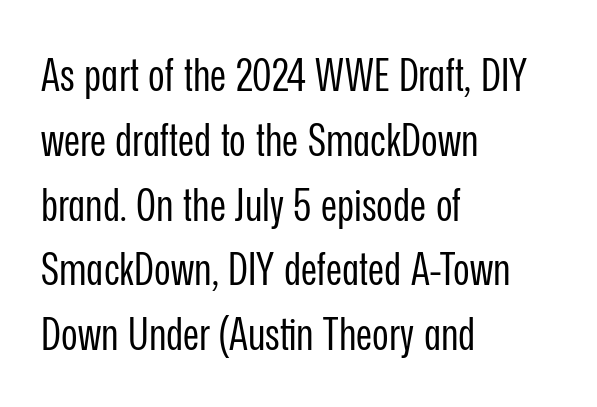
{"serif": "no", "italic": "no", "bold": "no", "weight": "regular", "width": "condensed", "stroke_contrast": "low", "x_height": "medium", "monospaced": "no", "underline": "no", "align": "left", "line_spacing": "normal", "line_spacing_ratio": 1.44, "letter_spacing": "normal", "letter_spacing_em": 0.0, "glyph_px": 45}
